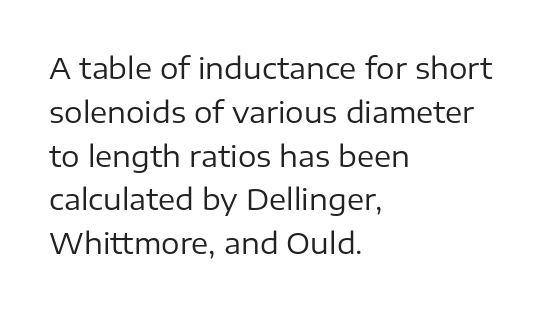
This is not heavy type; no bold has been used. A typesetter would call this proportional, since set widths differ per character. Compared with typical body copy, the letter spacing here is the same. The passage shown is not underscored anywhere.
